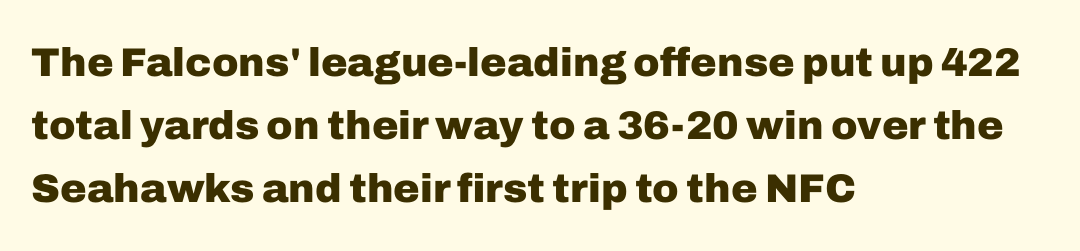
Clear beneath every line of the passage. A typesetter would call this proportional, since set widths differ per character. Are there feet on the stems? There aren't — it's a sans. Characters follow at the spacing the type designer built in.
